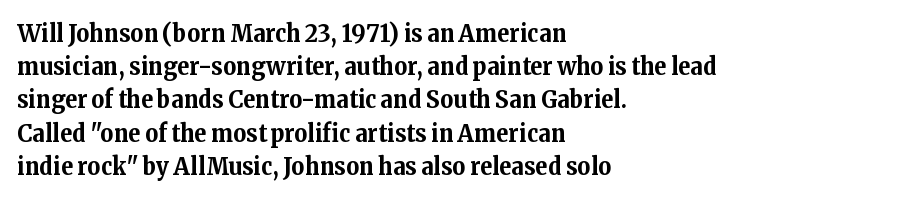
{"italic": "no", "bold": "yes", "underline": "no", "align": "left", "line_spacing": "normal", "line_spacing_ratio": 1.33, "letter_spacing": "normal", "letter_spacing_em": 0.0, "glyph_px": 25}
